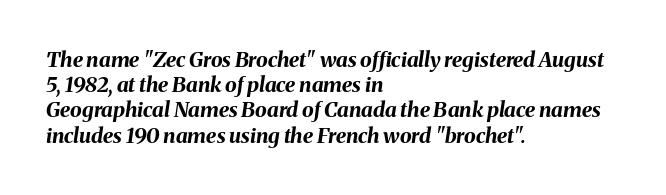
{"italic": "yes", "lean": "right", "slant_degrees": 8, "bold": "yes", "underline": "no", "align": "left", "line_spacing_ratio": 1.2, "letter_spacing": "normal", "letter_spacing_em": 0.0, "glyph_px": 21}
